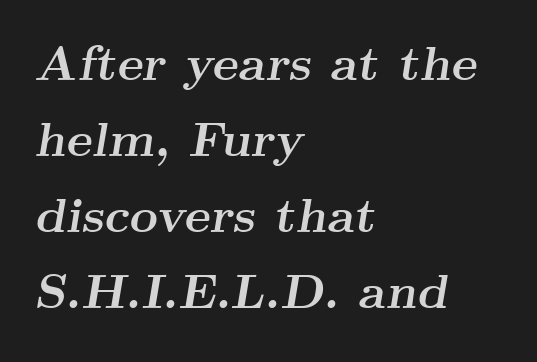
These lines are composed in type with serifs. Compared with typical paragraphs, the rows here are spaced about the same. Look at the tracking — it's just the regular setting, nothing added. Slant detected: the letters are inclined. Varying glyph widths throughout — classic text-font behaviour.
